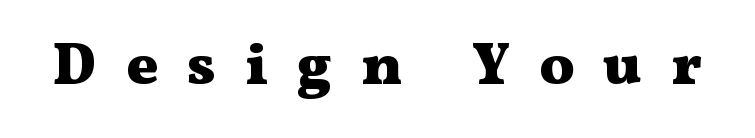
{"serif": "yes", "italic": "no", "bold": "yes", "weight": "heavy", "width": "wide", "stroke_contrast": "medium", "x_height": "medium", "monospaced": "no", "underline": "no", "letter_spacing": "wide", "letter_spacing_em": 0.49, "glyph_px": 59}
